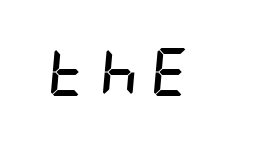
Q: Is the text bold? A: Yes.
Q: Is the text italic (slanted)? A: Yes, it leans right by about 5 degrees.
Q: Is the text underlined? A: No.
Q: Is the spacing between letters normal or unusually wide? A: Unusually wide.
Q: Width (condensed, normal, or wide)? A: Condensed.
Q: Stroke contrast? A: Low.
Q: x-height? A: Large.
